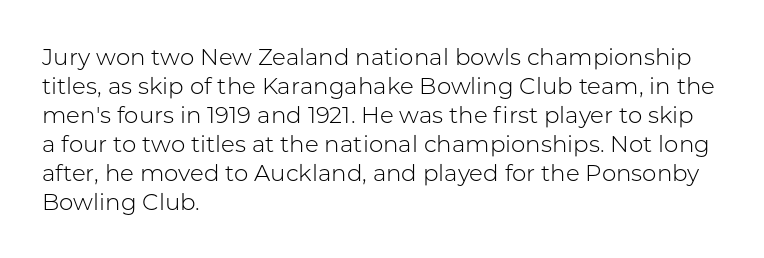
{"italic": "no", "bold": "no", "underline": "no", "align": "left", "line_spacing": "normal", "line_spacing_ratio": 1.26, "letter_spacing": "normal", "letter_spacing_em": 0.0, "glyph_px": 23}
